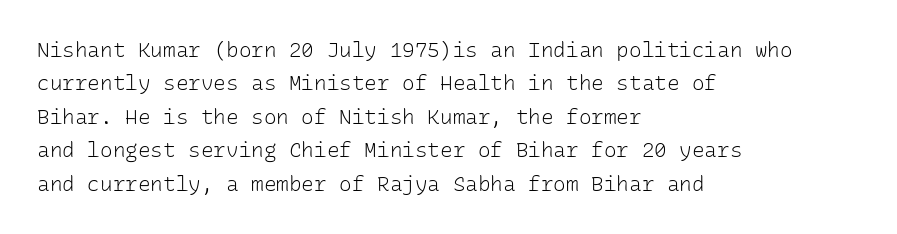
Q: Is the text bold? A: No.
Q: Is the text italic (slanted)? A: No, it is upright.
Q: Is the text underlined? A: No.
Q: How is the paragraph aligned? A: Left-aligned.
Q: Is the spacing between letters normal or unusually wide? A: Normal.
Q: Is the spacing between lines tight, normal or loose? A: Normal.
